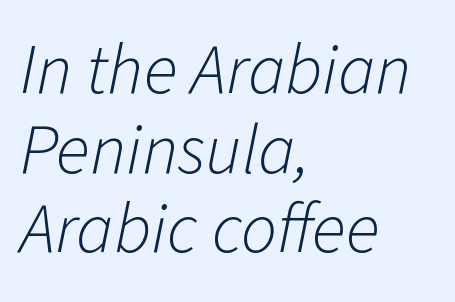
The image shows 71 px light type, italic (leaning right); set left-aligned, tight line spacing (1.12x), normal letter spacing, not underlined; low stroke contrast and a medium x-height.
